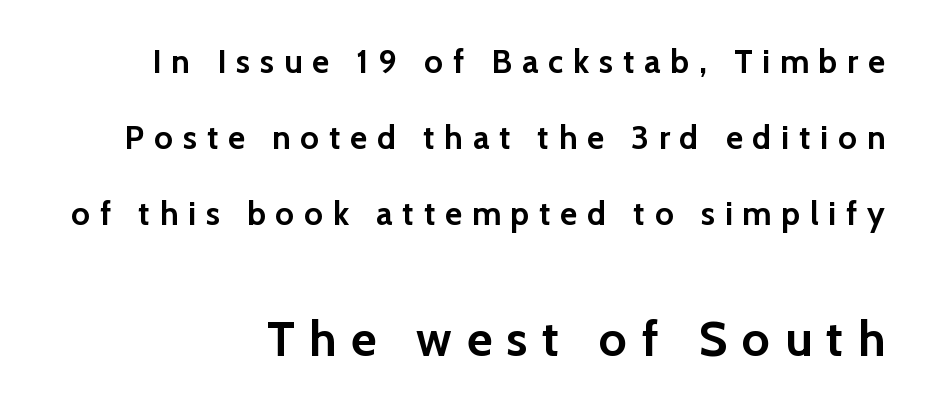
Check where the strokes stop: nothing finishes them off — pure sans. The horizontal fit of the characters is loose and conspicuously gappy. Which chunk is bigger? The second one — the bottom block dwarfs the top. Strong, thick strokes mark this as bold type.
